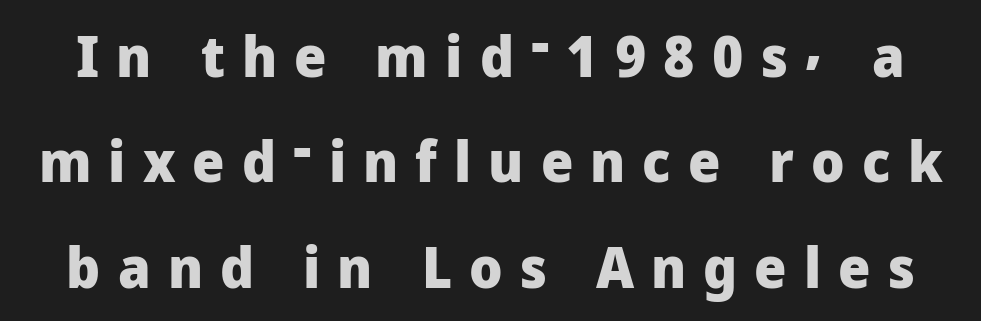
Heavy-handed strokes throughout: this text is bold. This sample has the flowing, uneven cadence of proportional lettering. The type sits square on the baseline with zero lean. This rendering widens character spacing well past its baseline value. In terms of letterform style, serifs are entirely absent.
